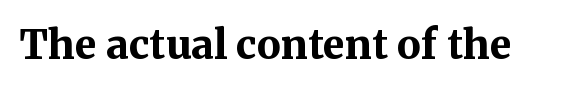
Q: Is the text bold? A: Yes.
Q: Is the text italic (slanted)? A: No, it is upright.
Q: Is the typeface a serif or a sans-serif typeface? A: Serif.
Q: Is the text underlined? A: No.
Q: Is the spacing between letters normal or unusually wide? A: Normal.
Q: Width (condensed, normal, or wide)? A: Normal.
Q: Stroke contrast? A: Medium.
Q: x-height? A: Medium.
Q: Monospaced? A: No.
